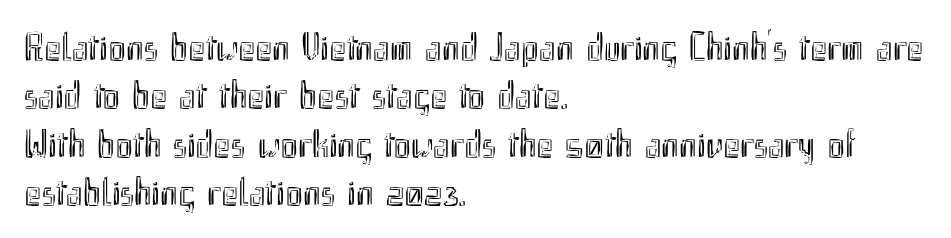
Short and long lines alike share a common starting point at left. Only glyphs here, with clear space below each row. Is there any slant? The stems are plumb. The passage shown is typed in a proportional face where columns would drift. Here the glyphs are tracked normally, forming tight word shapes.
